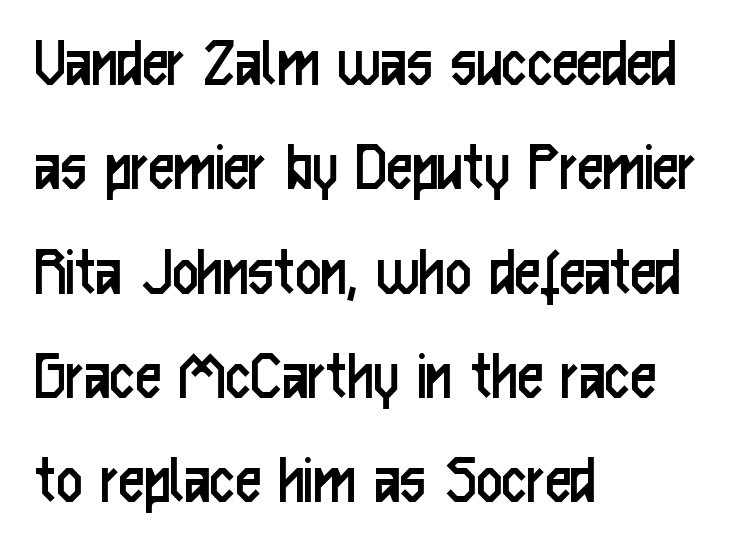
Font category for this specimen: sans-serif. Horizontal bands of white between lines are of average thickness. The cut favours lightness, reaching ordinary text weight at its darkest. All the whitespace from short lines collects on the right.
